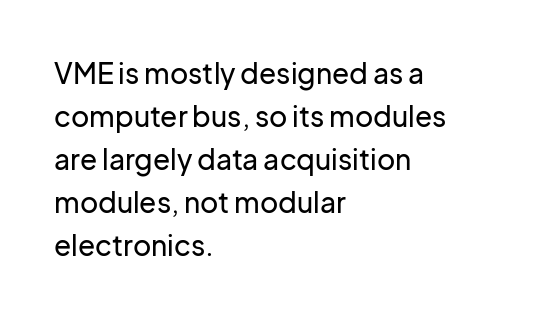
Vertically, the passage feels balanced, rows spaced as you'd expect. What kind of face is this? One without serifs — a sans. Here the designer chose a conventional face with non-uniform glyph widths. Look at the tracking — it's just the regular setting, nothing added. Designer's note — italics off, roman on.
